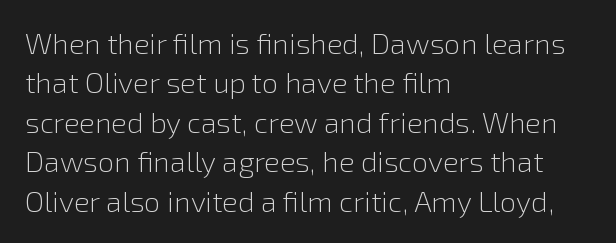
Q: Is the text bold? A: No.
Q: Is the text italic (slanted)? A: No, it is upright.
Q: Is the typeface a serif or a sans-serif typeface? A: Sans-serif.
Q: Is the text underlined? A: No.
Q: How is the paragraph aligned? A: Left-aligned.
Q: Is the spacing between letters normal or unusually wide? A: Normal.
Q: Is the spacing between lines tight, normal or loose? A: Normal.
Q: Width (condensed, normal, or wide)? A: Normal.
Q: Stroke contrast? A: Low.
Q: x-height? A: Medium.
Q: Monospaced? A: No.
